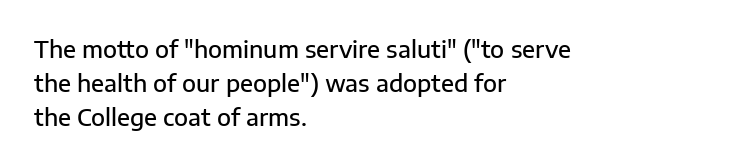
Q: Is the text bold? A: Semi-bold.
Q: Is the text italic (slanted)? A: No, it is upright.
Q: Is the text underlined? A: No.
Q: How is the paragraph aligned? A: Left-aligned.
Q: Is the spacing between letters normal or unusually wide? A: Normal.
Q: Is the spacing between lines tight, normal or loose? A: Normal.
